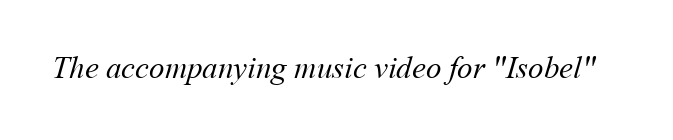
Q: Is the text bold? A: No.
Q: Is the text underlined? A: No.
Q: Is the spacing between letters normal or unusually wide? A: Normal.
Q: Width (condensed, normal, or wide)? A: Normal.
Q: Stroke contrast? A: Medium.
Q: x-height? A: Medium.
Q: Monospaced? A: No.
